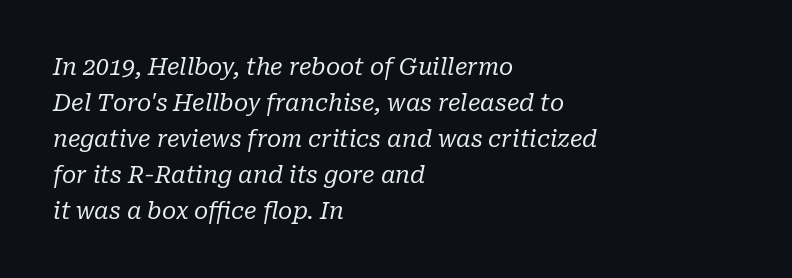
Q: Is the text bold? A: No.
Q: Is the text italic (slanted)? A: Yes, it leans right by about 10 degrees.
Q: Is the text underlined? A: No.
Q: How is the paragraph aligned? A: Left-aligned.
Q: Is the spacing between letters normal or unusually wide? A: Normal.
Q: Is the spacing between lines tight, normal or loose? A: Normal.
